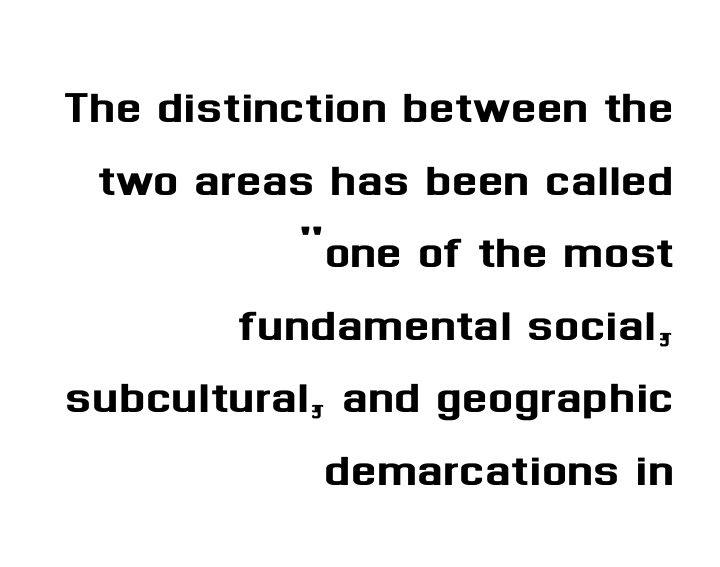
Q: Is the text italic (slanted)? A: No, it is upright.
Q: Is the typeface a serif or a sans-serif typeface? A: Sans-serif.
Q: Is the text underlined? A: No.
Q: How is the paragraph aligned? A: Right-aligned.
Q: Is the spacing between letters normal or unusually wide? A: Normal.
Q: Width (condensed, normal, or wide)? A: Normal.
Q: Stroke contrast? A: Medium.
Q: x-height? A: Medium.
Q: Monospaced? A: No.
